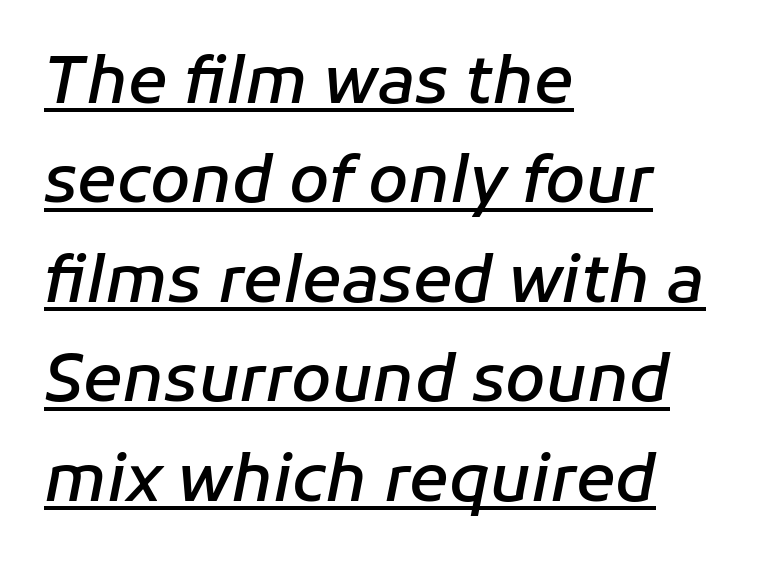
The image shows 65 px semibold type, italic (leaning right); set left-aligned, normal line spacing (1.53x), normal letter spacing, underlined; low stroke contrast and a medium x-height.
